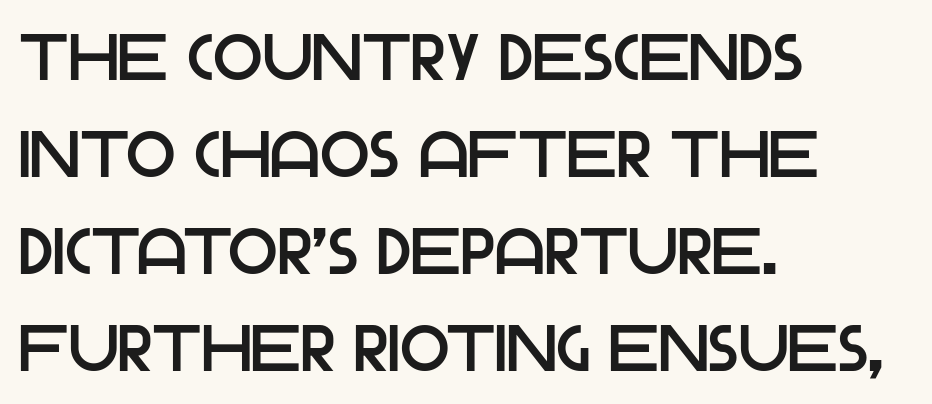
Q: Is the text italic (slanted)? A: No, it is upright.
Q: Is the typeface a serif or a sans-serif typeface? A: Sans-serif.
Q: Is the text underlined? A: No.
Q: How is the paragraph aligned? A: Left-aligned.
Q: Is the spacing between letters normal or unusually wide? A: Normal.
Q: Is the spacing between lines tight, normal or loose? A: Normal.
Q: Width (condensed, normal, or wide)? A: Normal.
Q: Stroke contrast? A: Low.
Q: x-height? A: Large.
Q: Monospaced? A: No.
